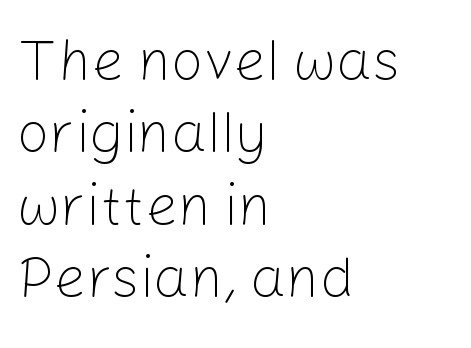
All the whitespace from short lines collects on the right. Nothing heavy about these letters — not bold at all. Looks like regular typesetting: each glyph gets only the width it needs. The foot of each line stays bare and open.
